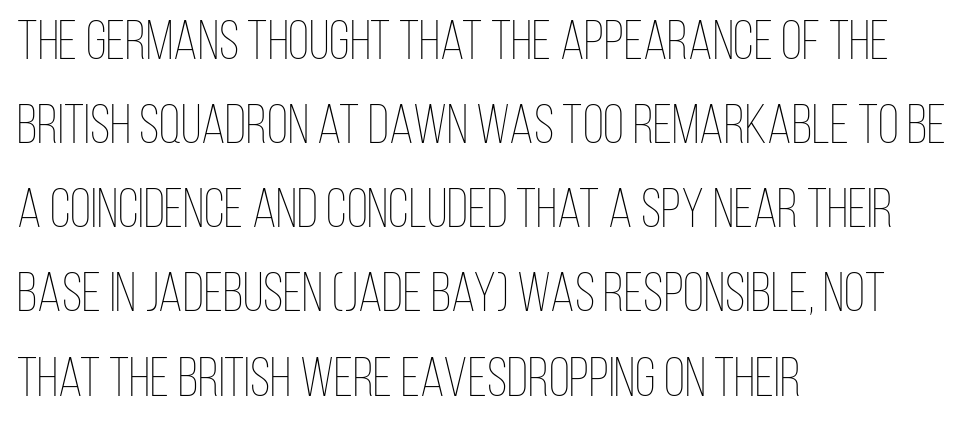
The image shows 55 px thin, condensed type, upright; set left-aligned, normal line spacing (1.53x), normal letter spacing, not underlined; low stroke contrast and a large x-height.
